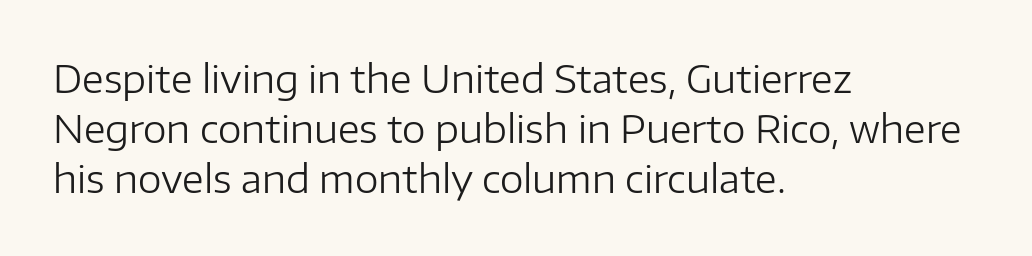
{"serif": "no", "italic": "no", "bold": "no", "weight": "regular", "width": "normal", "stroke_contrast": "low", "x_height": "medium", "monospaced": "no", "underline": "no", "align": "left", "line_spacing": "normal", "line_spacing_ratio": 1.32, "letter_spacing": "normal", "letter_spacing_em": 0.0, "glyph_px": 38}
